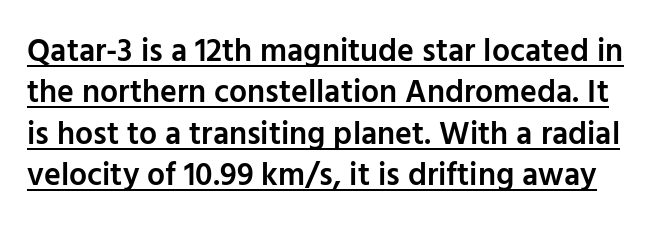
{"serif": "no", "italic": "no", "bold": "semi", "weight": "semibold", "width": "normal", "stroke_contrast": "low", "x_height": "medium", "monospaced": "no", "underline": "yes", "line_spacing": "normal", "line_spacing_ratio": 1.29, "letter_spacing": "normal", "letter_spacing_em": 0.0, "glyph_px": 32}
